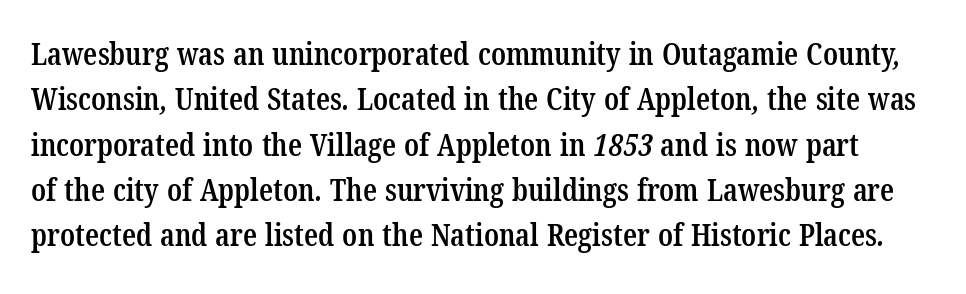
I'd describe the lettering as semibold — firm but not a full bold. Typographically, this falls in the serif category. The rendering uses natural spacing where letterforms have individual widths. Short note: letters normally spaced. A bare baseline throughout the passage. The block of text has a typical density, with ordinary space between rows.
